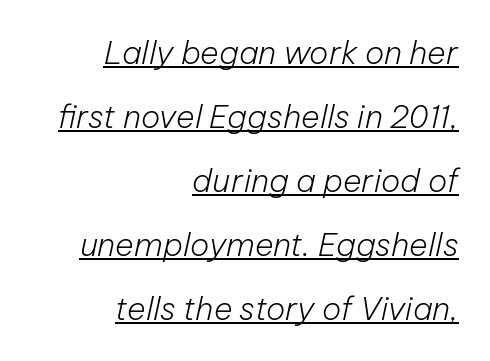
{"italic": "yes", "lean": "right", "slant_degrees": 12, "bold": "no", "weight": "light", "width": "normal", "stroke_contrast": "low", "x_height": "medium", "monospaced": "no", "underline": "yes", "align": "right", "line_spacing": "loose", "line_spacing_ratio": 2.0, "letter_spacing": "normal", "letter_spacing_em": 0.0, "glyph_px": 32}
